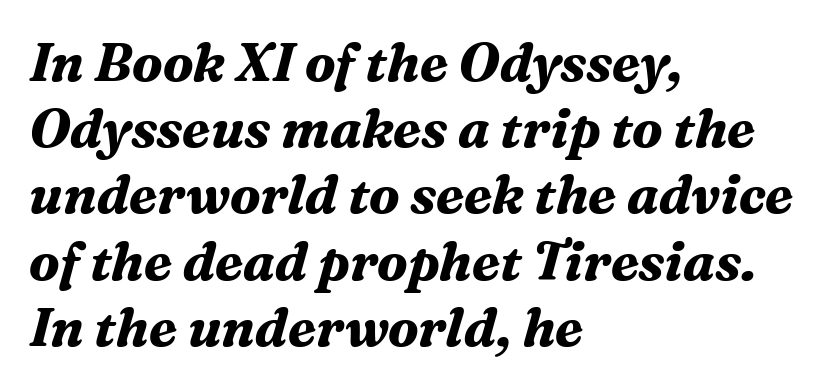
Q: Is the text bold? A: Yes.
Q: Is the text italic (slanted)? A: Yes, it leans right by about 16 degrees.
Q: Is the typeface a serif or a sans-serif typeface? A: Serif.
Q: Is the text underlined? A: No.
Q: How is the paragraph aligned? A: Left-aligned.
Q: Is the spacing between letters normal or unusually wide? A: Normal.
Q: Is the spacing between lines tight, normal or loose? A: Normal.
Q: Width (condensed, normal, or wide)? A: Normal.
Q: Stroke contrast? A: Medium.
Q: x-height? A: Medium.
Q: Monospaced? A: No.
